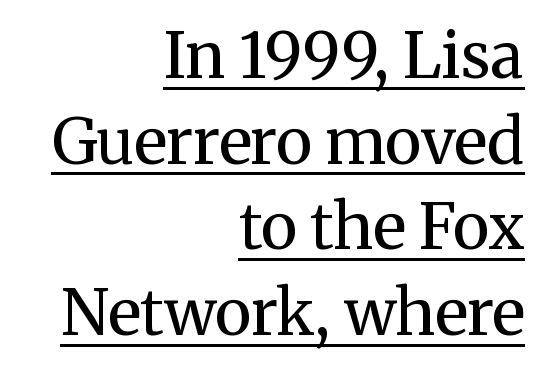
Short and long lines alike share a common ending point at right. Posture: upright roman. Reading down the column, the eye jumps a familiar distance to each next line. Standard letterfit; no display-style spreading of the glyphs. A typesetter would call this proportional, since set widths differ per character.
